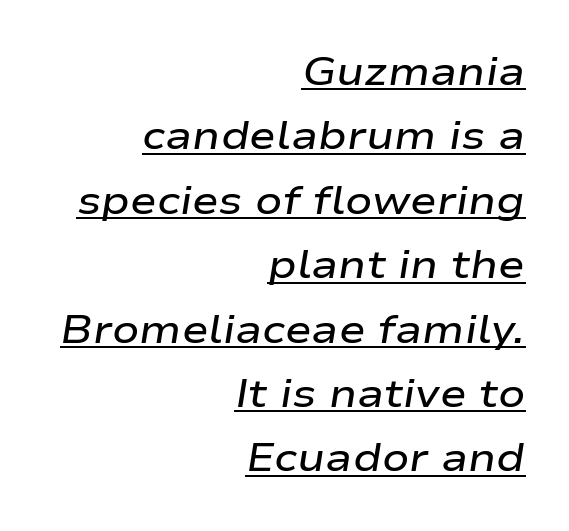
Q: Is the text bold? A: Semi-bold.
Q: Is the text italic (slanted)? A: Yes, it leans right by about 9 degrees.
Q: Is the text underlined? A: Yes.
Q: How is the paragraph aligned? A: Right-aligned.
Q: Is the spacing between letters normal or unusually wide? A: Normal.
Q: Is the spacing between lines tight, normal or loose? A: Normal.
Q: Width (condensed, normal, or wide)? A: Wide.
Q: Stroke contrast? A: Low.
Q: x-height? A: Medium.
Q: Monospaced? A: No.
